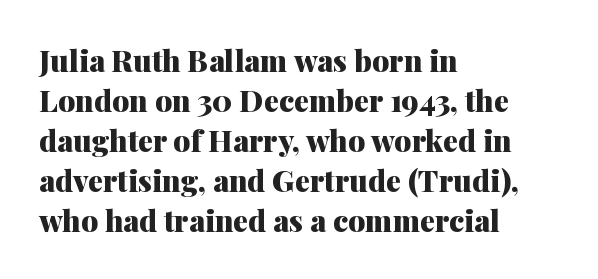
{"serif": "yes", "italic": "no", "bold": "yes", "weight": "heavy", "width": "normal", "stroke_contrast": "medium", "x_height": "medium", "monospaced": "no", "underline": "no", "align": "left", "line_spacing": "normal", "line_spacing_ratio": 1.33, "letter_spacing": "normal", "letter_spacing_em": 0.0, "glyph_px": 30}
